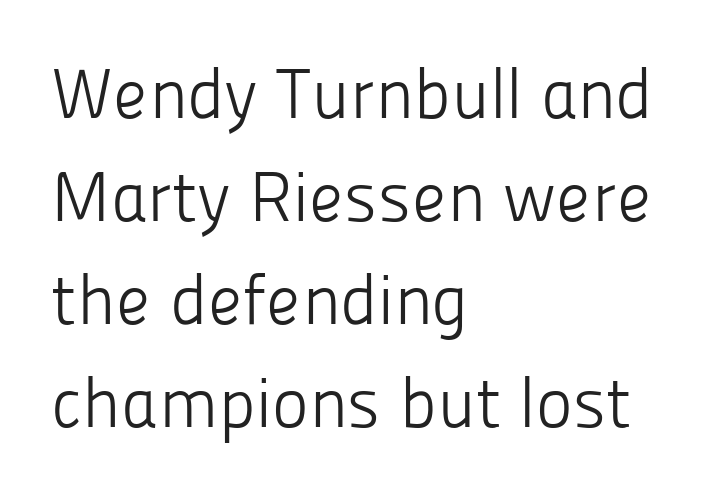
{"serif": "no", "italic": "no", "bold": "no", "weight": "light", "width": "normal", "stroke_contrast": "low", "x_height": "medium", "monospaced": "no", "underline": "no", "align": "left", "line_spacing": "normal", "line_spacing_ratio": 1.47, "letter_spacing": "normal", "letter_spacing_em": 0.0, "glyph_px": 70}
